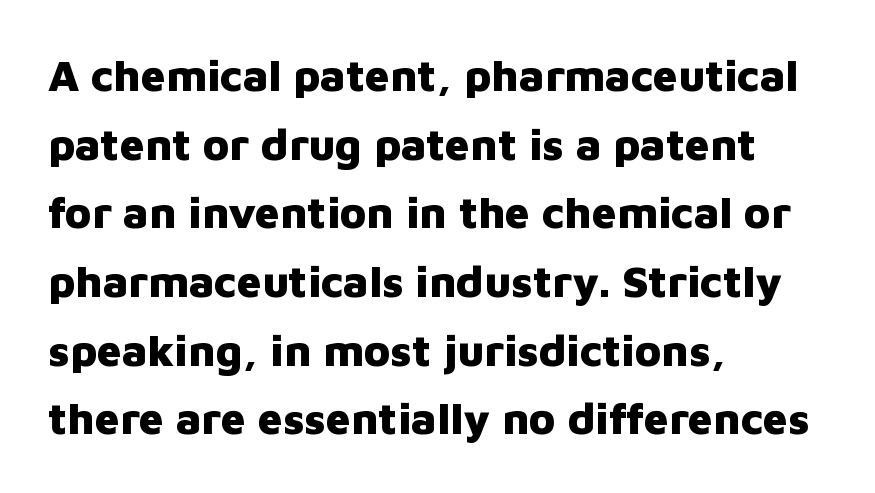
{"serif": "no", "italic": "no", "bold": "yes", "weight": "heavy", "width": "normal", "stroke_contrast": "low", "x_height": "medium", "monospaced": "no", "underline": "no", "align": "left", "line_spacing": "normal", "line_spacing_ratio": 1.56, "letter_spacing": "normal", "letter_spacing_em": 0.0, "glyph_px": 44}
